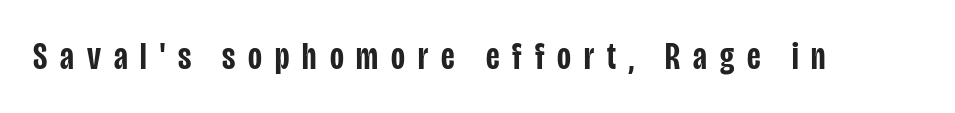
Q: Is the text bold? A: Semi-bold.
Q: Is the text italic (slanted)? A: No, it is upright.
Q: Is the typeface a serif or a sans-serif typeface? A: Sans-serif.
Q: Is the text underlined? A: No.
Q: Is the spacing between letters normal or unusually wide? A: Unusually wide.
Q: Width (condensed, normal, or wide)? A: Condensed.
Q: Stroke contrast? A: Low.
Q: x-height? A: Large.
Q: Monospaced? A: No.
